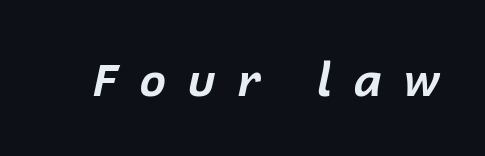
No word sits above an underline. Quick note: italic. Proportional: the letters do not fall into vertical columns. In terms of letterspacing, this is a distinctly airy, spread setting. On the weight axis this lands at bold, roughly 700.
